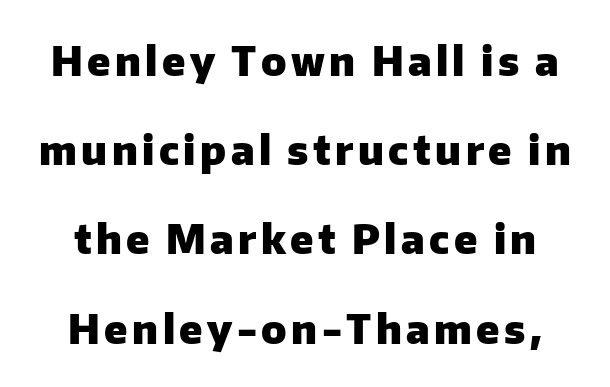
{"serif": "no", "italic": "no", "bold": "yes", "weight": "heavy", "width": "normal", "stroke_contrast": "low", "x_height": "medium", "monospaced": "no", "underline": "no", "line_spacing": "loose", "line_spacing_ratio": 2.23, "glyph_px": 40}
